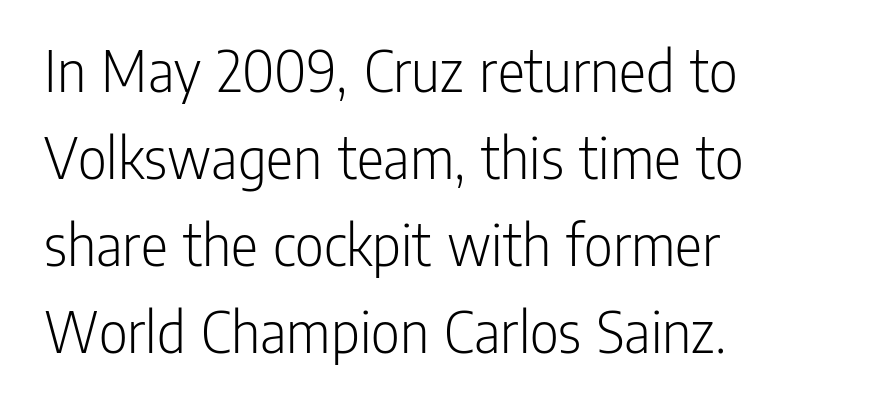
Designer's note — italics off, roman on. Rule under the text: the space is simply empty. Line spacing here is normal. Compared with typical body copy, the letter spacing here is the same. Do the characters align in a grid? No, the font is proportional.
